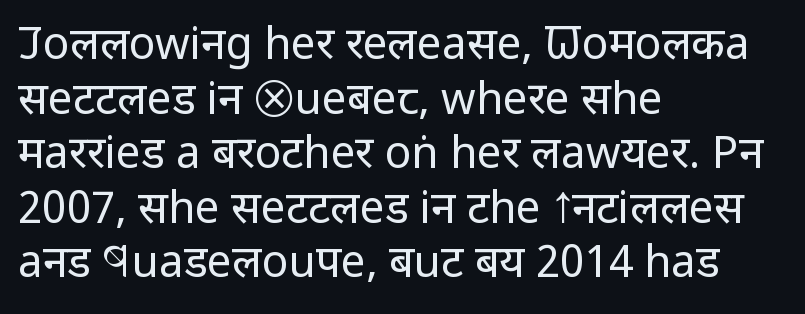
Only glyphs here, with clear space below each row. The font's upright variant was chosen for this text. A light-to-regular cut is what we see here. The rag falls on the right side of this text block.
